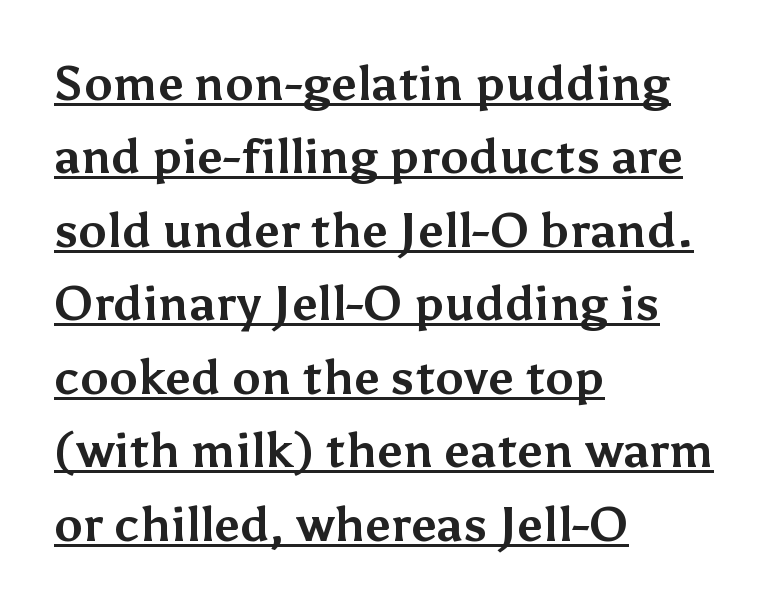
The image shows 48 px bold sans-serif type, upright; set left-aligned, normal line spacing (1.53x), normal letter spacing, underlined; medium stroke contrast and a medium x-height.
